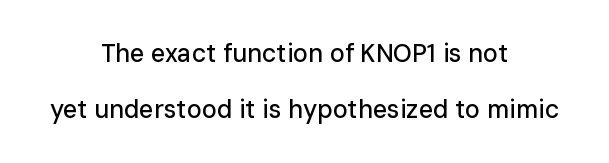
The typography opts for an upright posture over an oblique one. One glance says open: line gaps are wider than usual. In CSS terms this would be text-align: center. Check the space under the baseline: it is left empty. No extra tracking has been applied to these lines.
